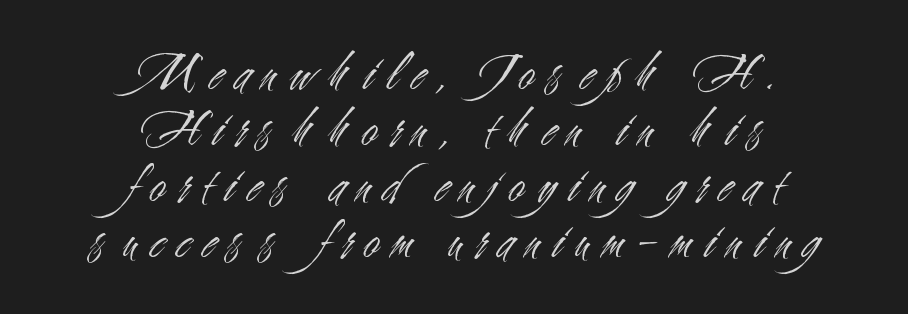
Q: Is the text bold? A: No.
Q: Is the text italic (slanted)? A: Yes.
Q: Is the typeface a serif or a sans-serif typeface? A: Sans-serif.
Q: Is the text underlined? A: No.
Q: How is the paragraph aligned? A: Centered.
Q: Is the spacing between letters normal or unusually wide? A: Unusually wide.
Q: Is the spacing between lines tight, normal or loose? A: Tight.
Q: Width (condensed, normal, or wide)? A: Condensed.
Q: Stroke contrast? A: Medium.
Q: x-height? A: Small.
Q: Monospaced? A: No.
